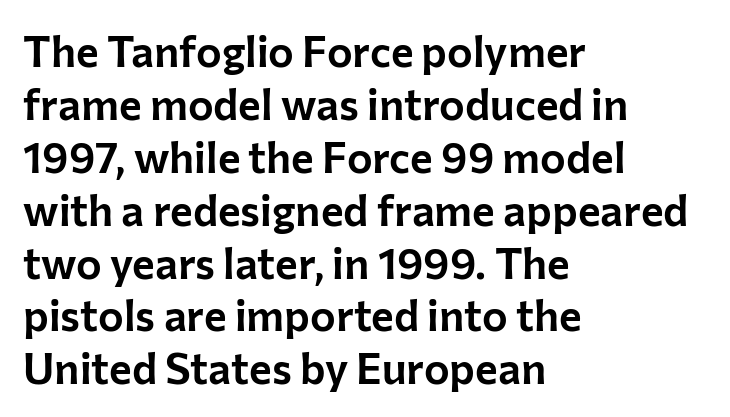
The image shows 43 px sans-serif type, upright; set left-aligned, line spacing 1.23x, normal letter spacing, not underlined; low stroke contrast and a medium x-height.
